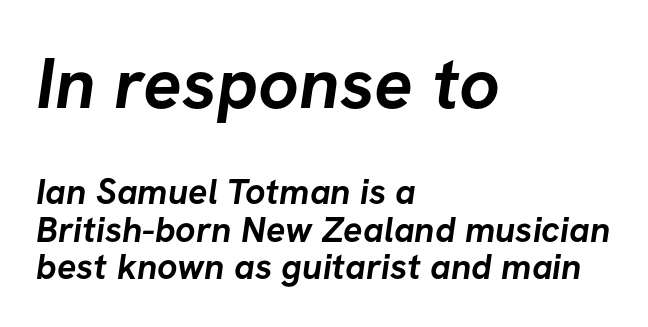
Q: Is the text bold? A: Yes.
Q: Is the typeface a serif or a sans-serif typeface? A: Sans-serif.
Q: Is the text underlined? A: No.
Q: How is the paragraph aligned? A: Left-aligned.
Q: Is the spacing between letters normal or unusually wide? A: Normal.
Q: Is the spacing between lines tight, normal or loose? A: Tight.
Q: Which block of text is set in a larger size, the first (top) or the second (bottom)? A: The first (top) one.
Q: Width (condensed, normal, or wide)? A: Normal.
Q: Stroke contrast? A: Low.
Q: x-height? A: Medium.
Q: Monospaced? A: No.
